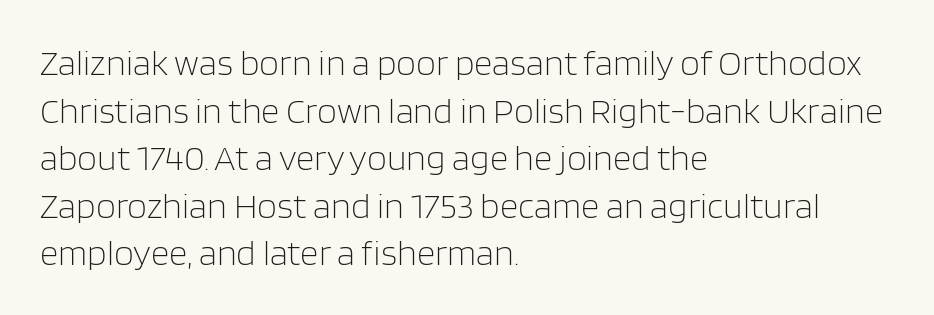
Q: Is the text bold? A: No.
Q: Is the text italic (slanted)? A: No, it is upright.
Q: Is the typeface a serif or a sans-serif typeface? A: Sans-serif.
Q: Is the text underlined? A: No.
Q: How is the paragraph aligned? A: Left-aligned.
Q: Is the spacing between letters normal or unusually wide? A: Normal.
Q: Is the spacing between lines tight, normal or loose? A: Normal.
Q: Width (condensed, normal, or wide)? A: Normal.
Q: Stroke contrast? A: Low.
Q: x-height? A: Large.
Q: Monospaced? A: No.
